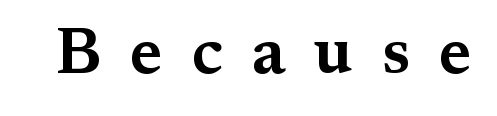
{"serif": "yes", "italic": "no", "width": "wide", "stroke_contrast": "medium", "x_height": "medium", "monospaced": "no", "underline": "no", "letter_spacing": "wide", "letter_spacing_em": 0.44, "glyph_px": 65}
